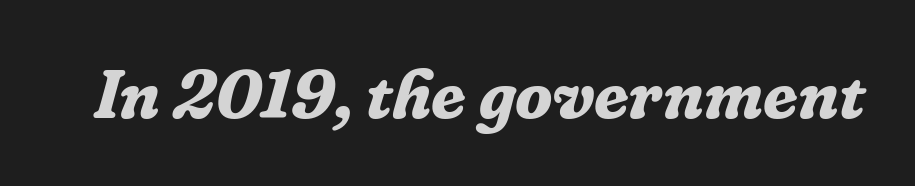
{"serif": "yes", "italic": "yes", "lean": "right", "slant_degrees": 16, "bold": "yes", "weight": "bold", "width": "normal", "stroke_contrast": "low", "x_height": "medium", "monospaced": "no", "underline": "no", "letter_spacing": "normal", "letter_spacing_em": 0.0, "glyph_px": 69}
